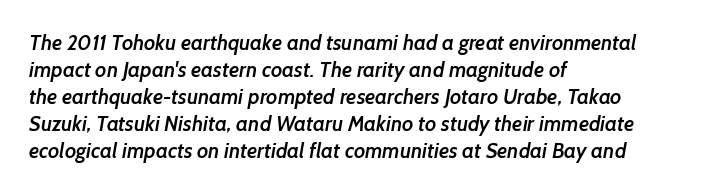
{"bold": "semi", "underline": "no", "align": "left", "line_spacing": "normal", "line_spacing_ratio": 1.29, "letter_spacing": "normal", "letter_spacing_em": 0.0, "glyph_px": 21}
